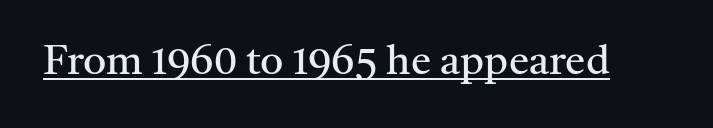
Q: Is the text bold? A: No.
Q: Is the text italic (slanted)? A: No, it is upright.
Q: Is the typeface a serif or a sans-serif typeface? A: Serif.
Q: Is the text underlined? A: Yes.
Q: Is the spacing between letters normal or unusually wide? A: Normal.
Q: Width (condensed, normal, or wide)? A: Normal.
Q: Stroke contrast? A: Medium.
Q: x-height? A: Medium.
Q: Monospaced? A: No.
